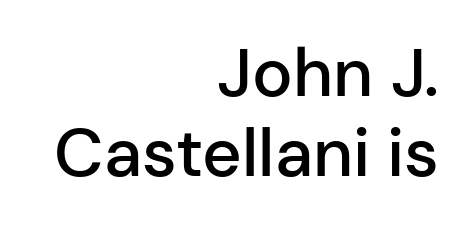
The image shows 68 px semibold sans-serif type, upright; set right-aligned, line spacing 1.18x, normal letter spacing, not underlined; low stroke contrast and a medium x-height.
